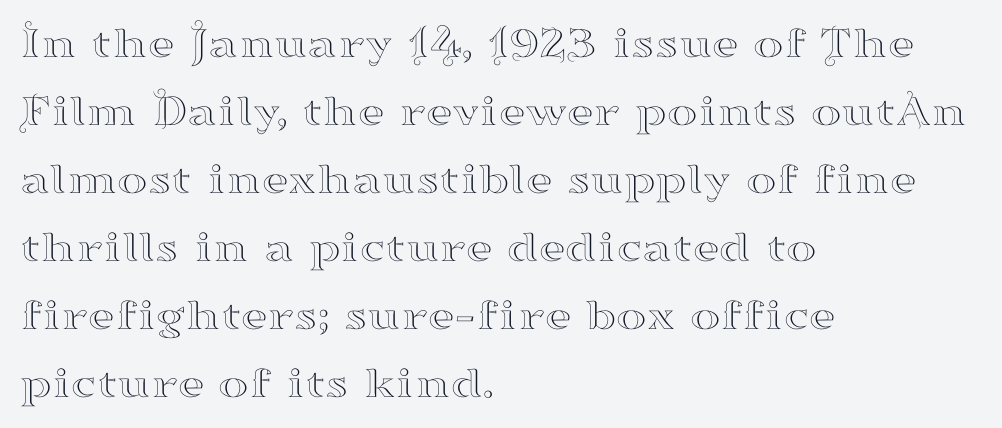
Varying glyph widths throughout — classic text-font behaviour. The rendering anchors every line to the left-hand side. Clear beneath every line of the passage. Ordinary non-slanted type is in use. A serif font was chosen for this passage.
